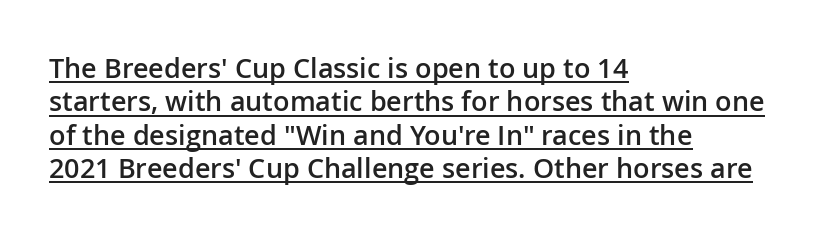
The typography opts for an upright posture over an oblique one. All the whitespace from short lines collects on the right. Standard letterfit; no display-style spreading of the glyphs. The specimen includes a rule beneath the text block's lines. Weight check: semibold — heavier than regular, not quite bold.
